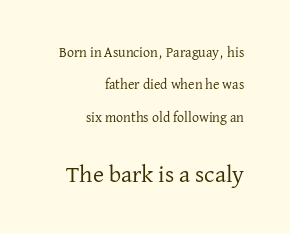
The image shows 24 px text type, upright; set right-aligned, loose line spacing (2.32x), normal letter spacing, not underlined; the second (bottom) block is 1.71x larger.
